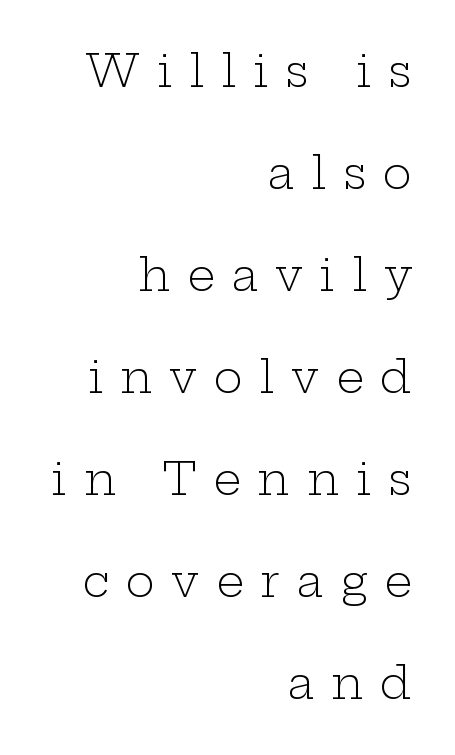
Q: Is the text bold? A: No.
Q: Is the text italic (slanted)? A: No, it is upright.
Q: Is the typeface a serif or a sans-serif typeface? A: Serif.
Q: Is the text underlined? A: No.
Q: How is the paragraph aligned? A: Right-aligned.
Q: Is the spacing between letters normal or unusually wide? A: Unusually wide.
Q: Is the spacing between lines tight, normal or loose? A: Loose.
Q: Width (condensed, normal, or wide)? A: Wide.
Q: Stroke contrast? A: Low.
Q: x-height? A: Medium.
Q: Monospaced? A: No.
